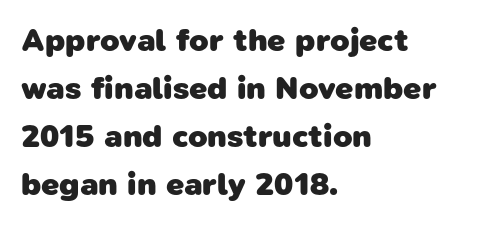
The image shows 32 px heavy sans-serif type; set left-aligned, normal line spacing (1.5x), normal letter spacing, not underlined; low stroke contrast and a medium x-height.
